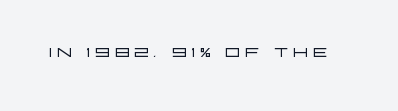
Only glyphs here, with clear space below each row. Posture: upright roman. The font is comparable to plain body text, perhaps lighter.
